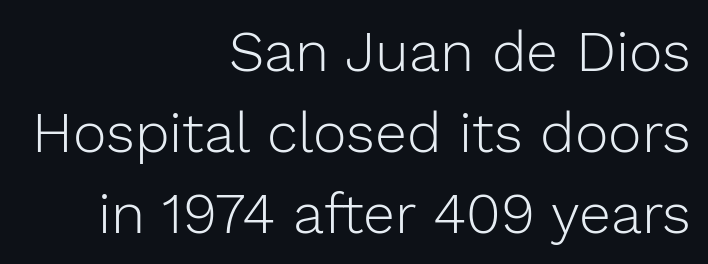
The image shows 57 px light sans-serif type, upright; set right-aligned, normal line spacing (1.42x), normal letter spacing, not underlined; low stroke contrast and a medium x-height.
